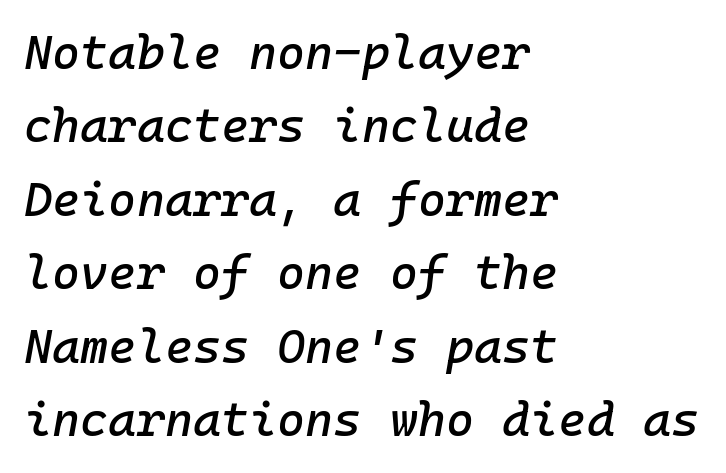
The lines are quadded left. The typography opts for an oblique posture over an upright one. Does extra space separate the letters? No, they use regular spacing. Normally led — the rows are evenly, conventionally spaced. Letters rest on an invisible, unmarked baseline.
